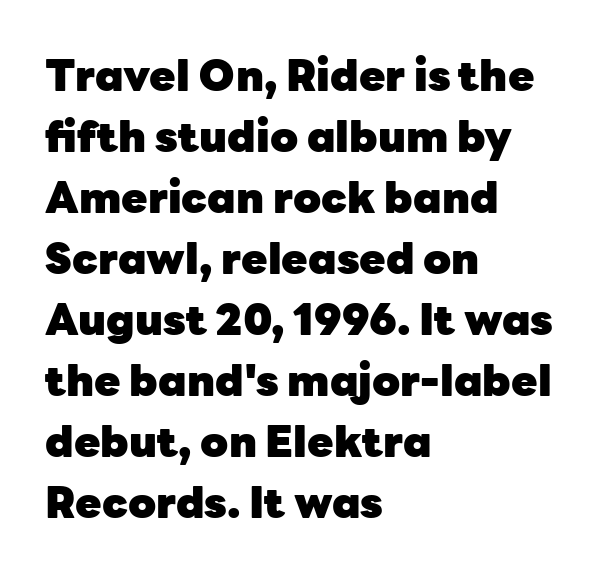
Q: Is the text bold? A: Yes.
Q: Is the text italic (slanted)? A: No, it is upright.
Q: Is the typeface a serif or a sans-serif typeface? A: Sans-serif.
Q: Is the text underlined? A: No.
Q: How is the paragraph aligned? A: Left-aligned.
Q: Is the spacing between letters normal or unusually wide? A: Normal.
Q: Is the spacing between lines tight, normal or loose? A: Normal.
Q: Width (condensed, normal, or wide)? A: Normal.
Q: Stroke contrast? A: Low.
Q: x-height? A: Medium.
Q: Monospaced? A: No.
